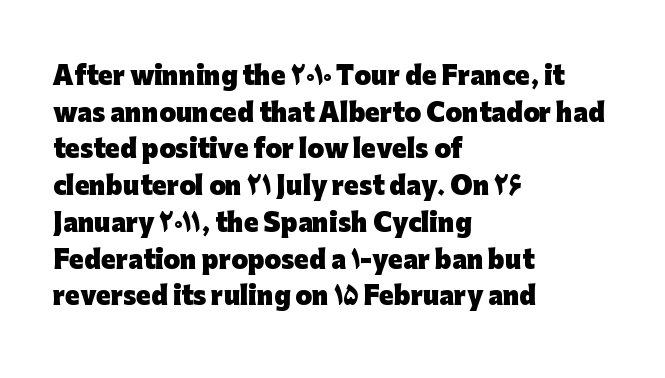
A typesetter would call this zero additional tracking. The letters stand upright; this is a roman face. Regular leading. The passage is arranged the way most books set body copy — flush left. Rule under the text: the space is simply empty. Strokes here are thick enough to call this a true bold.
